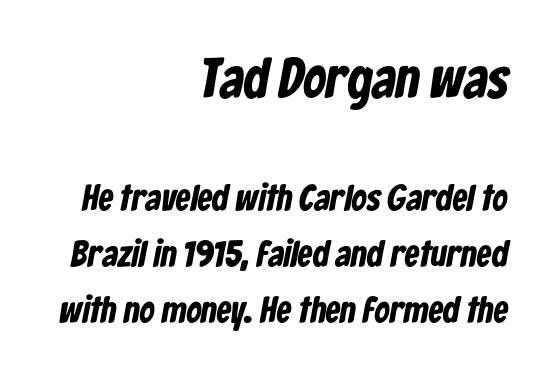
The block of text has a typical density, with ordinary space between rows. The rendering keeps characters at their native spacing. Do the characters align in a grid? No, the font is proportional. Type without underlining. The typesetter chose a ragged-left arrangement here. Its strokes are broad and dark, the hallmark of bold type.
